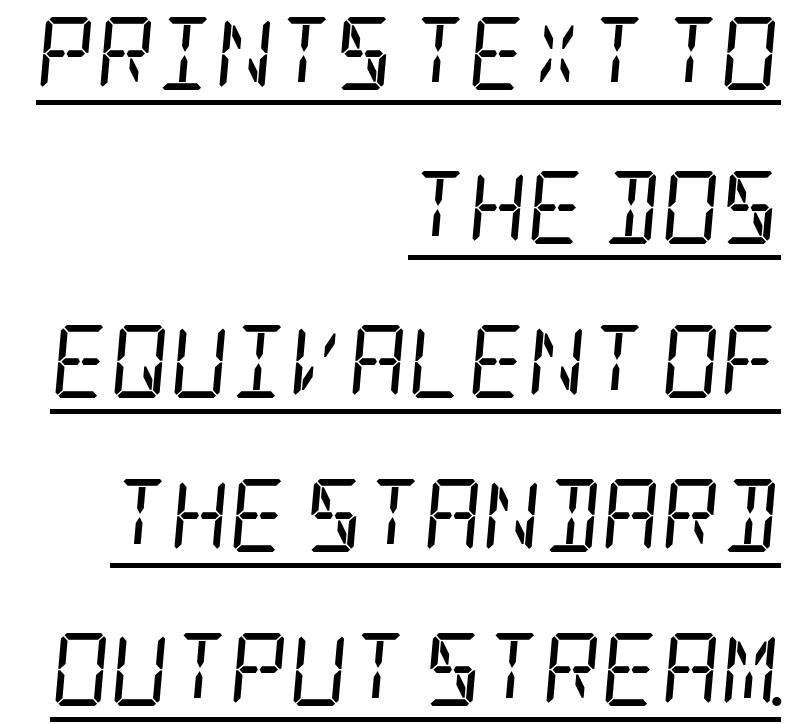
{"serif": "yes", "italic": "yes", "lean": "right", "slant_degrees": 5, "bold": "no", "weight": "regular", "width": "condensed", "stroke_contrast": "low", "x_height": "large", "underline": "yes", "align": "right", "line_spacing": "loose", "line_spacing_ratio": 2.11, "letter_spacing": "normal", "letter_spacing_em": 0.0, "glyph_px": 73}
